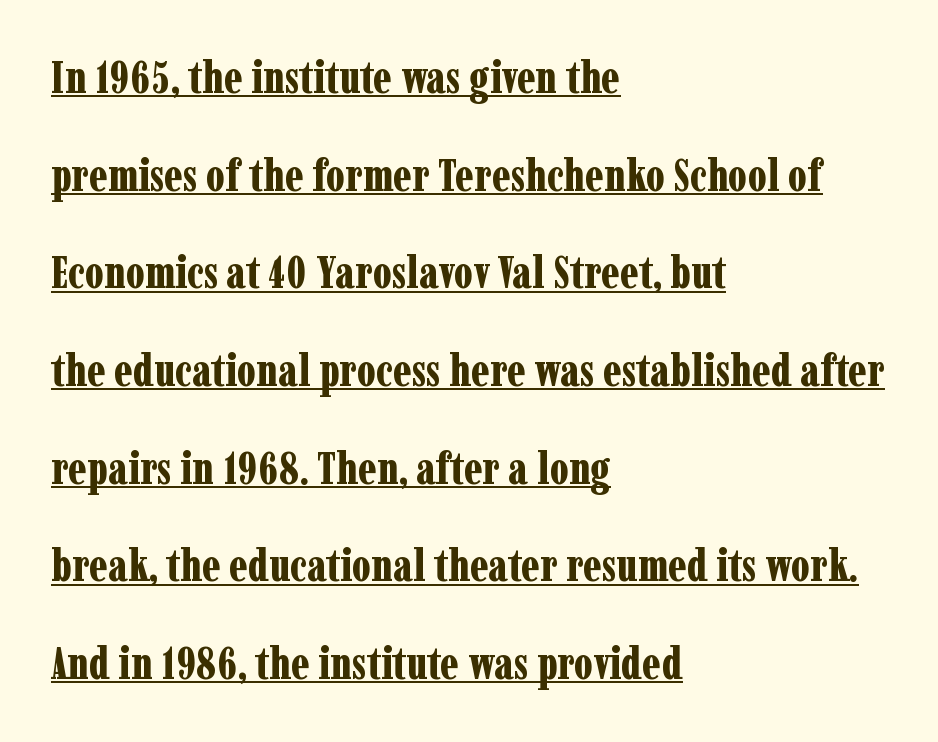
The sample's only ornament is a line tracing under the words. A great deal of white space separates one row of letters from the next. The gaps between neighbouring characters are ordinary and unremarkable. Do the characters align in a grid? No, the font is proportional. Font category for this specimen: serif.
